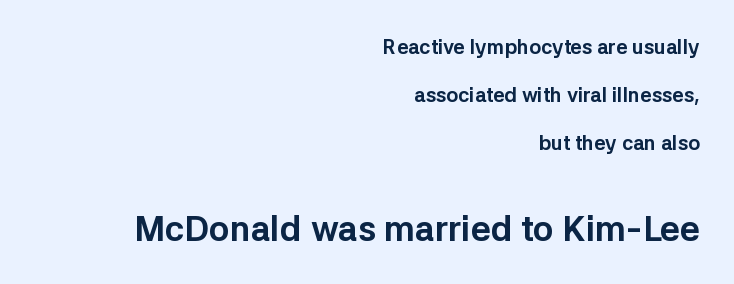
{"serif": "no", "italic": "no", "bold": "yes", "weight": "bold", "width": "normal", "stroke_contrast": "low", "x_height": "medium", "monospaced": "no", "underline": "no", "align": "right", "line_spacing": "loose", "line_spacing_ratio": 2.41, "letter_spacing": "normal", "letter_spacing_em": 0.0, "larger_block": "second", "size_ratio": 1.75, "glyph_px": 35}
